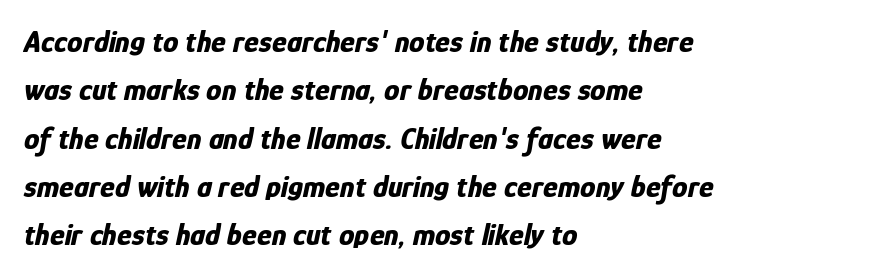
The image shows 31 px bold, condensed type, italic (leaning right); set left-aligned, normal line spacing (1.56x), normal letter spacing, not underlined; low stroke contrast and a medium x-height.
